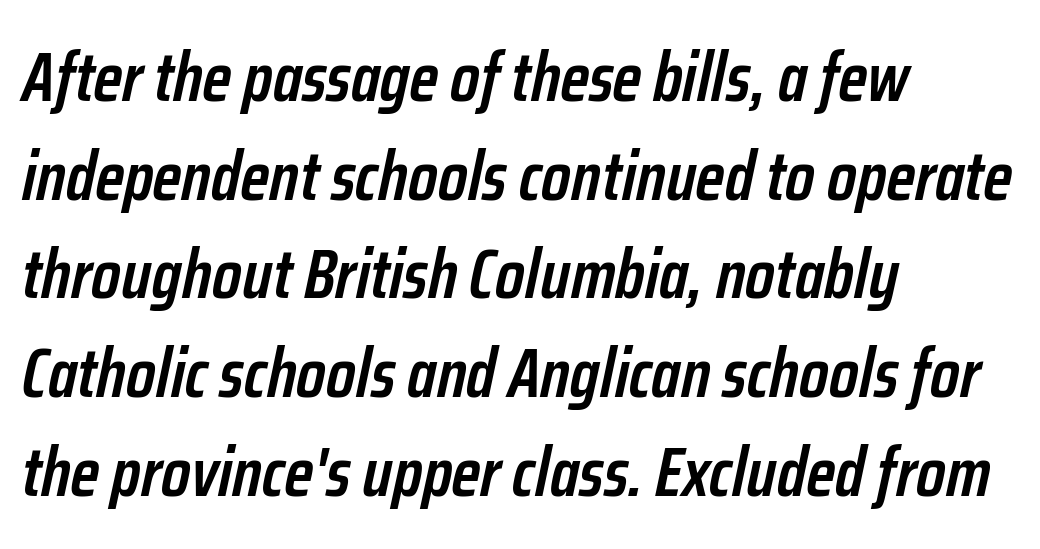
Slightly chunky letters — semibold, I'd say, not full bold. These lines are rendered in a variable-pitch font. The space beneath each line is pristine and unruled. Tracking here is standard; glyphs follow each other at the usual distance.
